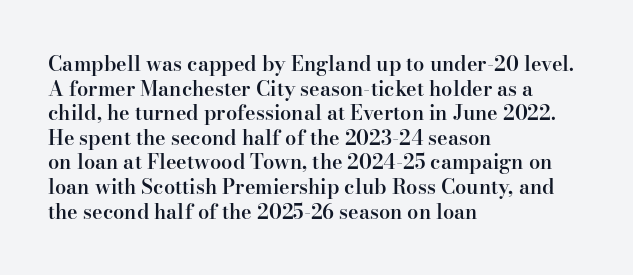
Q: Is the text bold? A: Semi-bold.
Q: Is the text italic (slanted)? A: No, it is upright.
Q: Is the text underlined? A: No.
Q: How is the paragraph aligned? A: Left-aligned.
Q: Is the spacing between letters normal or unusually wide? A: Normal.
